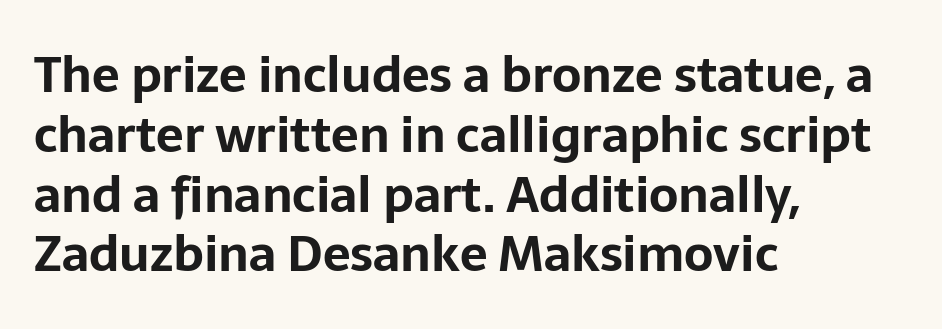
Serif or sans? Sans — the stroke terminals are bare. Honestly, there is no underline to notice here at all. Inter-character spacing is left at the font's built-in metrics. The passage is arranged the way most books set body copy — flush left. Vertical strokes here are truly vertical.
